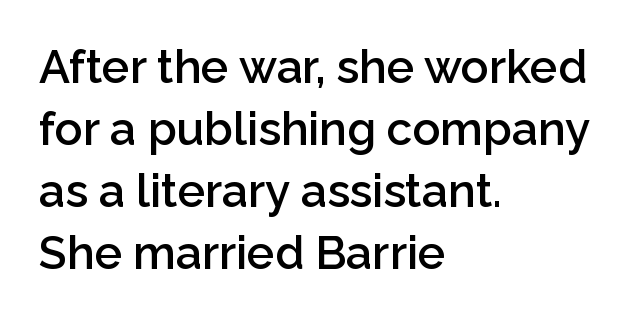
{"serif": "no", "italic": "no", "bold": "semi", "weight": "semibold", "width": "normal", "stroke_contrast": "low", "x_height": "medium", "monospaced": "no", "underline": "no", "align": "left", "line_spacing": "normal", "line_spacing_ratio": 1.35, "letter_spacing": "normal", "letter_spacing_em": 0.0, "glyph_px": 46}
